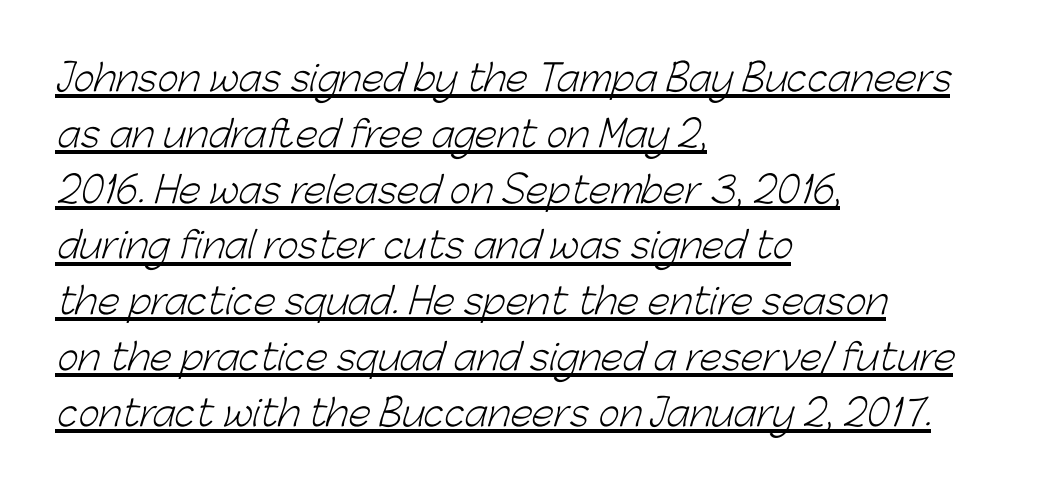
{"serif": "no", "bold": "no", "weight": "light", "width": "normal", "stroke_contrast": "low", "x_height": "medium", "monospaced": "no", "underline": "yes", "align": "left", "line_spacing": "normal", "line_spacing_ratio": 1.55, "letter_spacing": "normal", "letter_spacing_em": 0.0, "glyph_px": 36}
